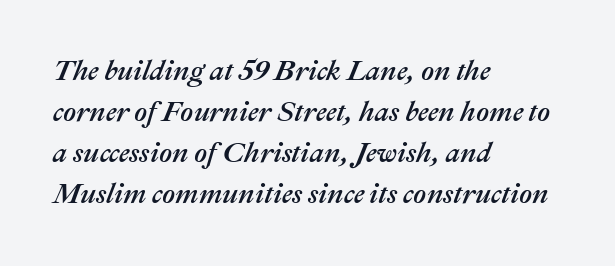
Q: Is the text italic (slanted)? A: Yes, it leans right by about 22 degrees.
Q: Is the text underlined? A: No.
Q: How is the paragraph aligned? A: Left-aligned.
Q: Is the spacing between letters normal or unusually wide? A: Normal.
Q: Is the spacing between lines tight, normal or loose? A: Normal.
Q: Width (condensed, normal, or wide)? A: Normal.
Q: Stroke contrast? A: Medium.
Q: x-height? A: Medium.
Q: Monospaced? A: No.
